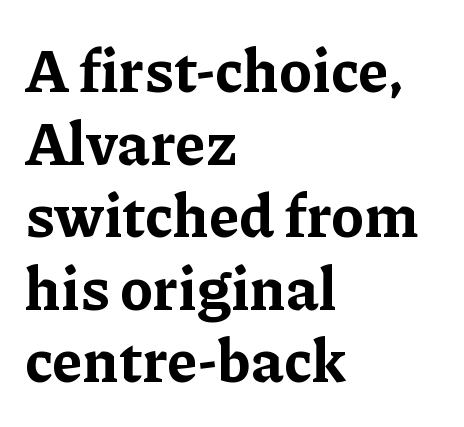
The lettering holds an erect, upright posture throughout. The passage shown is typed in a proportional face where columns would drift. The glyphs in this specimen are seriffed. Each word holds together tightly as a unit, with standard inter-letter gaps. Descenders are the only things crossing below the line. Stroke thickness is high; the sample reads as a true bold.
